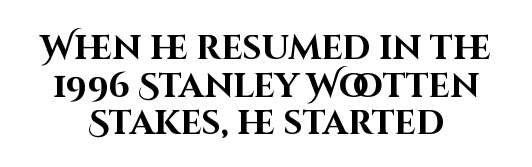
Honestly, there is no underline to notice here at all. You can tell from the bare stems that sans-serif type was used. Whoever set this chose condensed vertical rhythm over breathing room. Each letter keeps its own natural width here, so spacing adapts to shape. This rendering uses center alignment, leaving both contours irregular but symmetric. How are the letters spaced? Ordinarily, with no added tracking.
